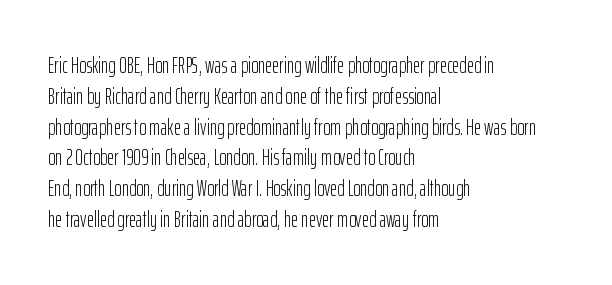
The image shows 22 px text type, upright; set left-aligned, normal line spacing (1.4x), normal letter spacing, not underlined.
